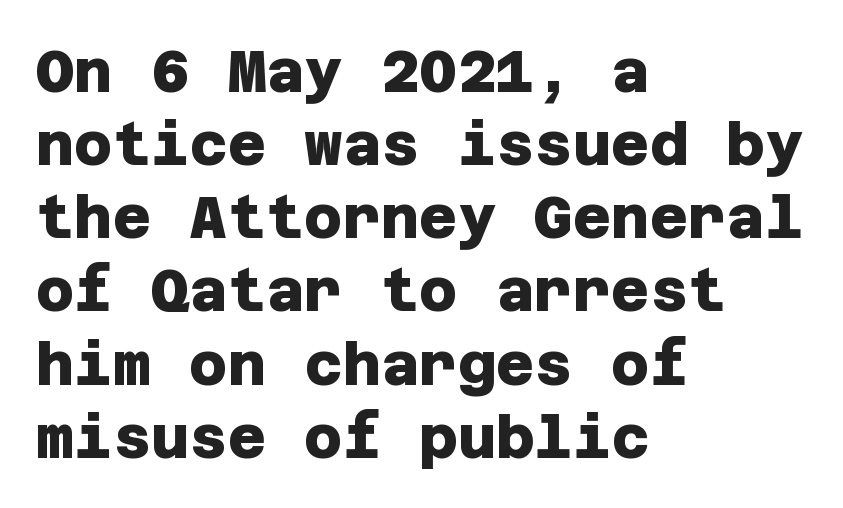
The strokes are fattened all the way to bold. The letters carry no serifs — their stems end cleanly without finishing strokes. Plain, unruled lines of type. The paragraph shown leans on its left margin. Glyph-to-glyph distance matches everyday printed text.
